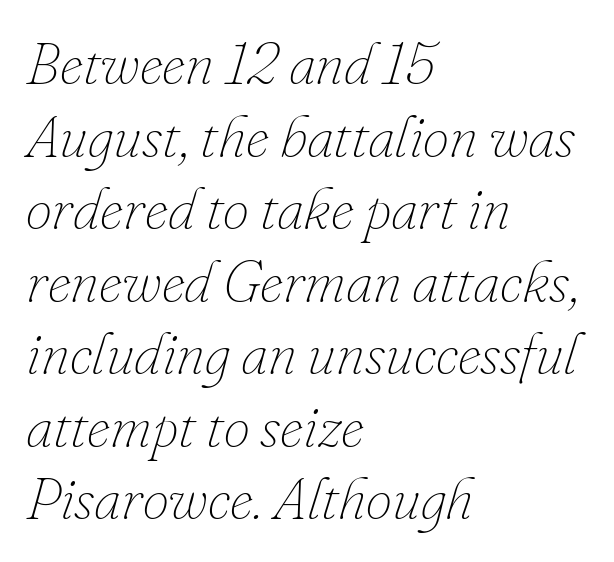
Compared with ordinary roman type, these characters are visibly tilted. Short note: letters normally spaced. The letters advance in unequal steps, a hallmark of proportional type. In CSS terms this would be text-align: left. The passage shown is not underscored anywhere. Is this a heavy cut? Hardly; it is regular or lighter.
